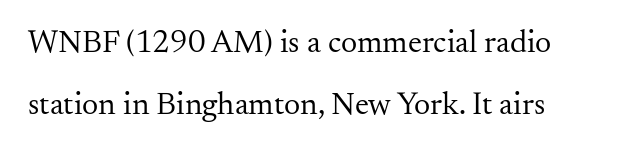
{"serif": "yes", "italic": "no", "bold": "no", "weight": "regular", "width": "normal", "stroke_contrast": "medium", "x_height": "small", "monospaced": "no", "underline": "no", "align": "left", "line_spacing": "loose", "line_spacing_ratio": 1.95, "letter_spacing": "normal", "letter_spacing_em": 0.0, "glyph_px": 32}
